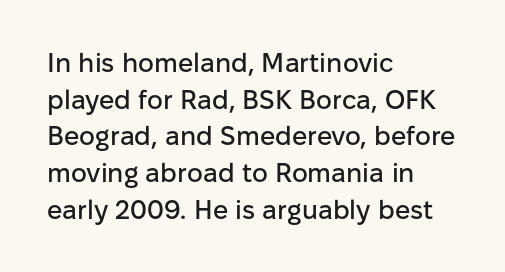
Q: Is the text italic (slanted)? A: No, it is upright.
Q: Is the text underlined? A: No.
Q: How is the paragraph aligned? A: Left-aligned.
Q: Is the spacing between letters normal or unusually wide? A: Normal.
Q: Is the spacing between lines tight, normal or loose? A: Normal.
